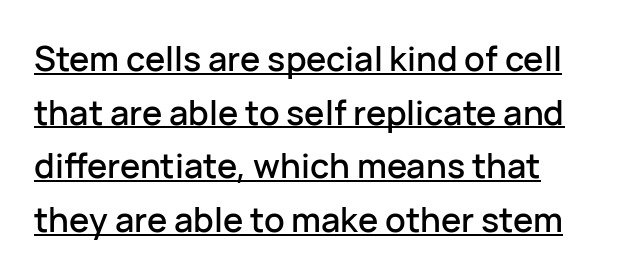
{"serif": "no", "italic": "no", "width": "normal", "stroke_contrast": "low", "x_height": "medium", "monospaced": "no", "underline": "yes", "line_spacing": "normal", "line_spacing_ratio": 1.58, "letter_spacing": "normal", "letter_spacing_em": 0.0, "glyph_px": 34}
